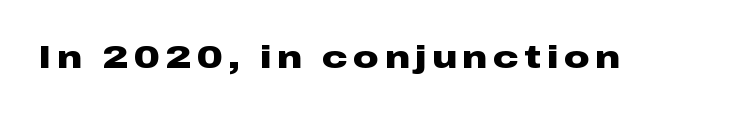
Is this a fixed-width face? No — the glyphs have proportional, varying widths. In terms of letterform style, serifs are entirely absent. The letters stand straight up with perfectly vertical stems. As a designer I'd log this as weight 700, bold. Descender tails drop into unmarked territory.
